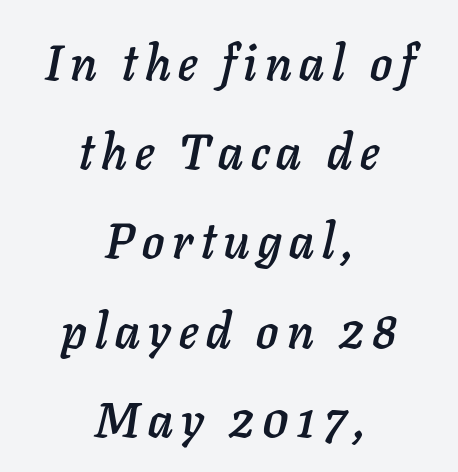
These lines stack symmetrically, like a column narrowing and widening about its center. Just letters on the line, the space beneath them empty. Emphasis-style slanted type is in use. The passage shown is typed in a proportional face where columns would drift.
